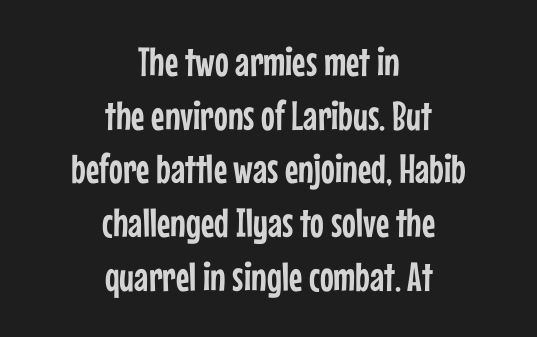
Which margin do the lines hug? Neither — every line sits in the middle. To sum up the face: it is a sans, with no serifs. Standard letterfit; no display-style spreading of the glyphs. How would I describe the line gaps? Plain and ordinary. Do the characters align in a grid? No, the font is proportional.
